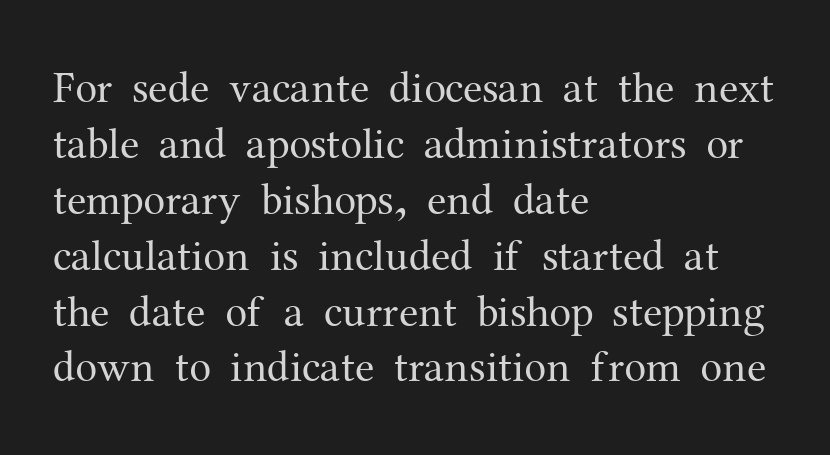
{"serif": "yes", "italic": "no", "bold": "no", "weight": "regular", "width": "normal", "stroke_contrast": "medium", "x_height": "medium", "monospaced": "no", "underline": "no", "align": "left", "line_spacing": "normal", "line_spacing_ratio": 1.27, "letter_spacing": "normal", "letter_spacing_em": 0.0, "glyph_px": 44}
